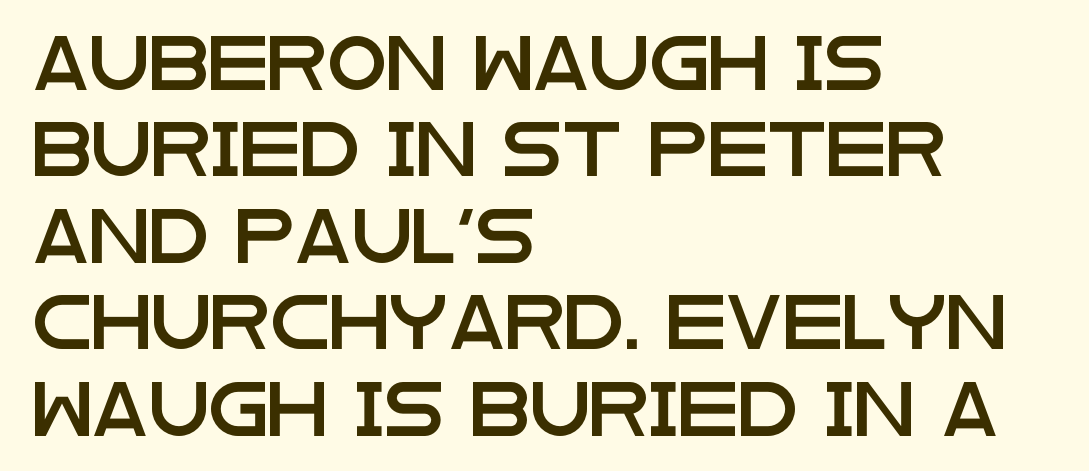
A classic flush-left, rag-right setting is used for this passage. Unmarked baselines from the first word to the last. The rendering uses natural spacing where letterforms have individual widths. Baseline-to-baseline distance is the conventional proportion of letter height. Is there any slant? The stems are plumb. What kind of face is this? One without serifs — a sans.
